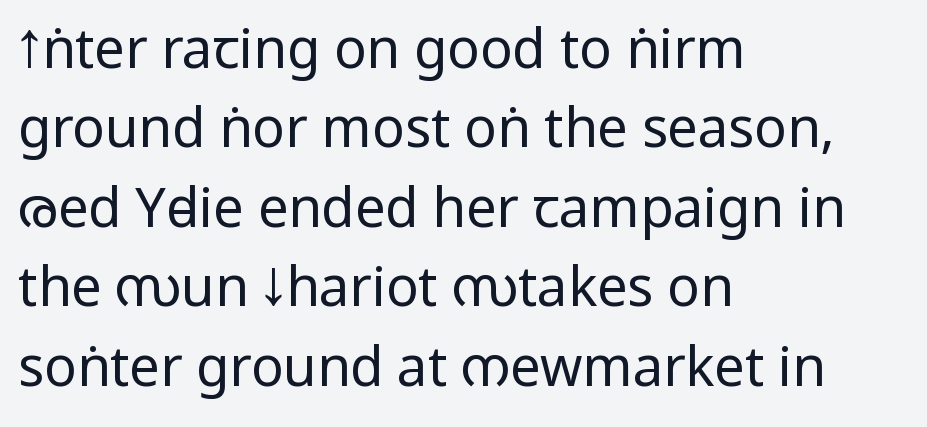
Q: Is the text bold? A: No.
Q: Is the text italic (slanted)? A: No, it is upright.
Q: Is the typeface a serif or a sans-serif typeface? A: Sans-serif.
Q: Is the text underlined? A: No.
Q: How is the paragraph aligned? A: Left-aligned.
Q: Is the spacing between letters normal or unusually wide? A: Normal.
Q: Is the spacing between lines tight, normal or loose? A: Normal.
Q: Width (condensed, normal, or wide)? A: Condensed.
Q: Stroke contrast? A: Low.
Q: x-height? A: Large.
Q: Monospaced? A: No.
